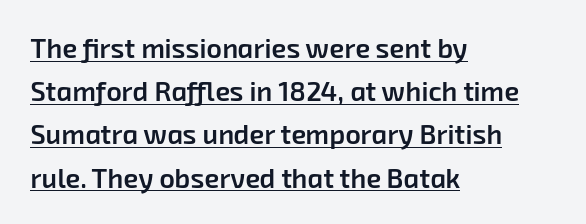
{"bold": "semi", "underline": "yes", "align": "left", "line_spacing": "normal", "line_spacing_ratio": 1.6, "letter_spacing": "normal", "letter_spacing_em": 0.0, "glyph_px": 27}
